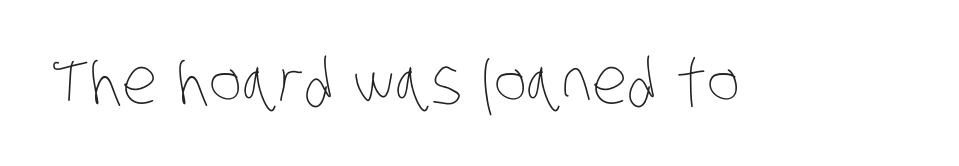
The image shows 63 px thin, condensed type; set normal letter spacing, not underlined; low stroke contrast and a large x-height.
